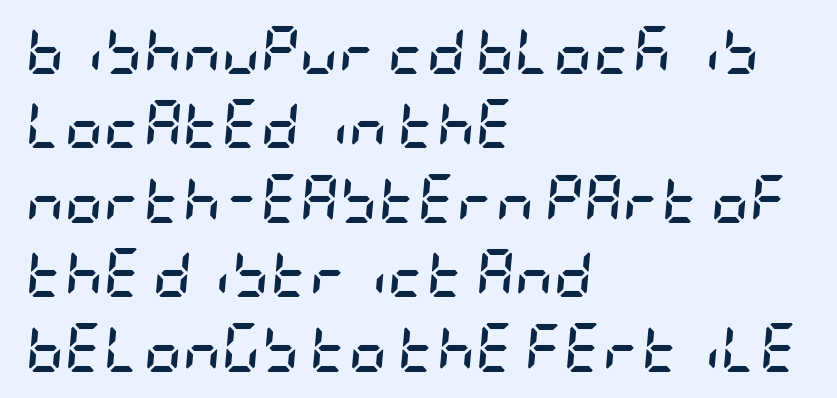
{"italic": "yes", "lean": "right", "slant_degrees": 5, "bold": "yes", "weight": "semibold", "width": "condensed", "stroke_contrast": "low", "x_height": "large", "underline": "no", "align": "left", "line_spacing": "normal", "line_spacing_ratio": 1.55, "letter_spacing": "normal", "letter_spacing_em": 0.0, "glyph_px": 48}
